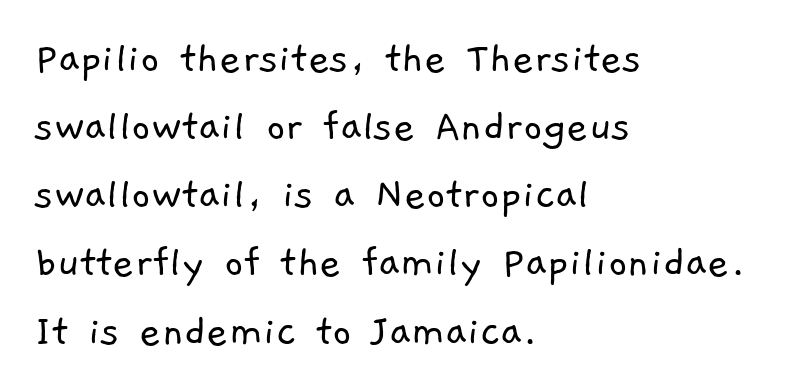
The image shows 47 px light sans-serif type; set left-aligned, normal line spacing (1.45x), normal letter spacing, not underlined; low stroke contrast and a medium x-height.
